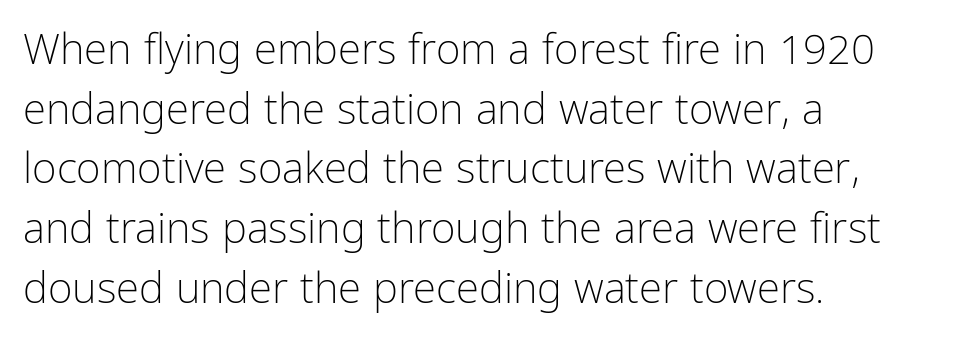
{"serif": "no", "italic": "no", "bold": "no", "weight": "light", "width": "condensed", "stroke_contrast": "low", "x_height": "medium", "monospaced": "no", "underline": "no", "align": "left", "line_spacing": "normal", "line_spacing_ratio": 1.42, "letter_spacing": "normal", "letter_spacing_em": 0.0, "glyph_px": 42}
